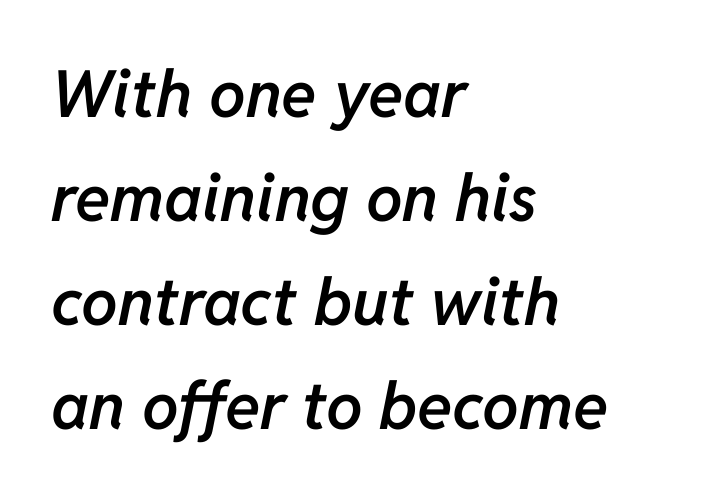
Q: Is the text bold? A: Semi-bold.
Q: Is the text italic (slanted)? A: Yes, it leans right by about 11 degrees.
Q: Is the text underlined? A: No.
Q: How is the paragraph aligned? A: Left-aligned.
Q: Is the spacing between letters normal or unusually wide? A: Normal.
Q: Is the spacing between lines tight, normal or loose? A: Normal.
Q: Width (condensed, normal, or wide)? A: Normal.
Q: Stroke contrast? A: Low.
Q: x-height? A: Medium.
Q: Monospaced? A: No.
